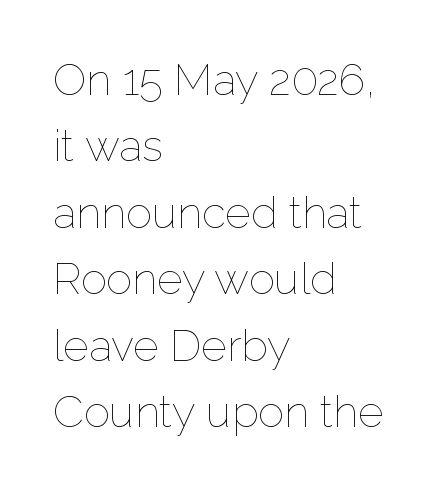
The image shows 44 px thin type, upright; set left-aligned, normal line spacing (1.51x), normal letter spacing, not underlined; low stroke contrast and a medium x-height.
